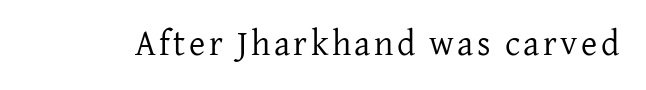
{"serif": "yes", "italic": "no", "bold": "no", "weight": "regular", "width": "normal", "stroke_contrast": "low", "x_height": "medium", "monospaced": "no", "underline": "no", "glyph_px": 35}
